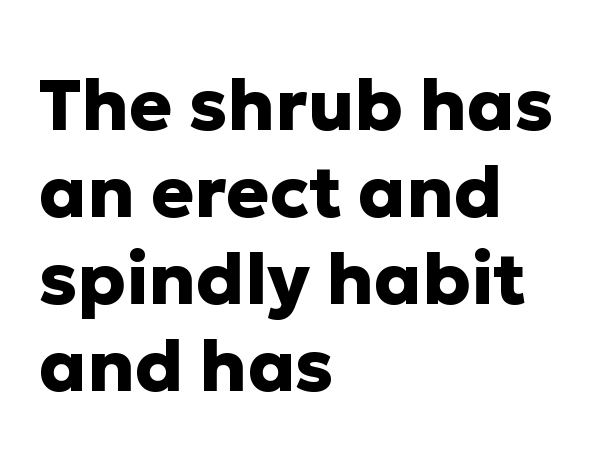
These lines are rendered in a variable-pitch font. The specimen reads as upright at a glance. Between one letter and the next there's only the usual sliver of space. Examine the stroke ends and you'll find no serifs. Summary of weight: heavy, a full bold.
